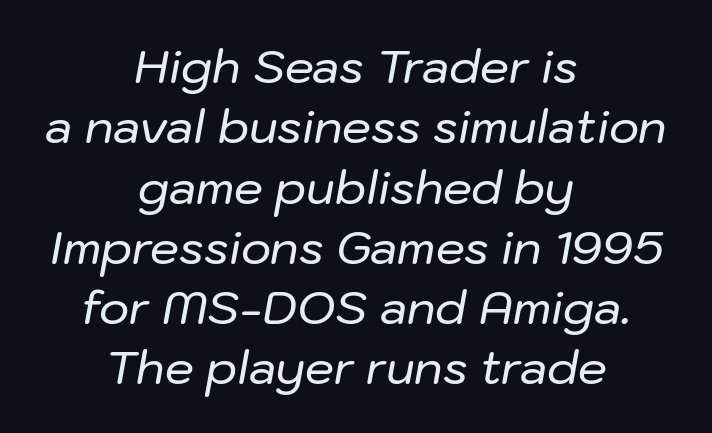
Q: Is the text italic (slanted)? A: Yes, it leans right by about 10 degrees.
Q: Is the text underlined? A: No.
Q: How is the paragraph aligned? A: Centered.
Q: Is the spacing between letters normal or unusually wide? A: Normal.
Q: Is the spacing between lines tight, normal or loose? A: Normal.
Q: Width (condensed, normal, or wide)? A: Normal.
Q: Stroke contrast? A: Low.
Q: x-height? A: Medium.
Q: Monospaced? A: No.
